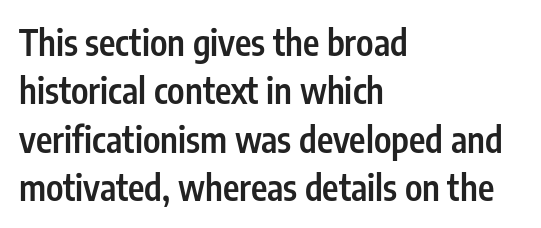
The image shows 35 px semibold, condensed sans-serif type, upright; set left-aligned, normal line spacing (1.38x), normal letter spacing, not underlined; low stroke contrast and a medium x-height.
